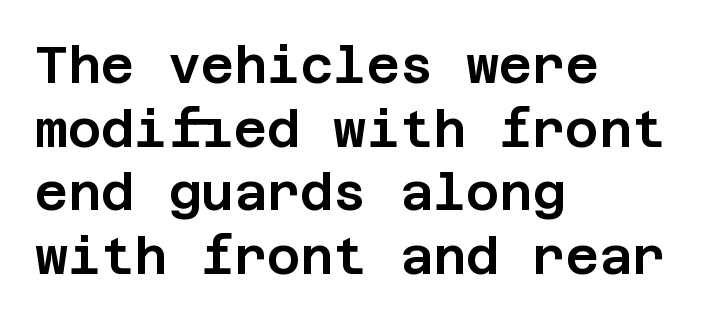
The image shows 51 px sans-serif type, upright; set left-aligned, normal line spacing (1.25x), normal letter spacing, not underlined; low stroke contrast and a large x-height.
